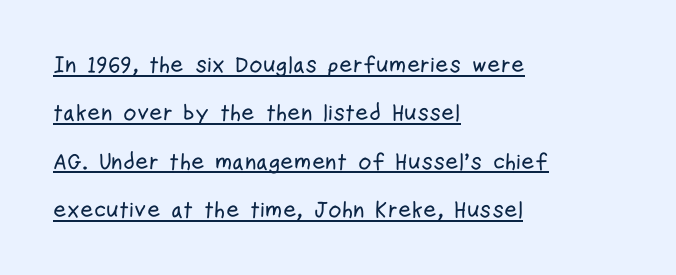
The image shows 23 px text type, upright; set left-aligned, loose line spacing (2.1x), normal letter spacing, underlined.
